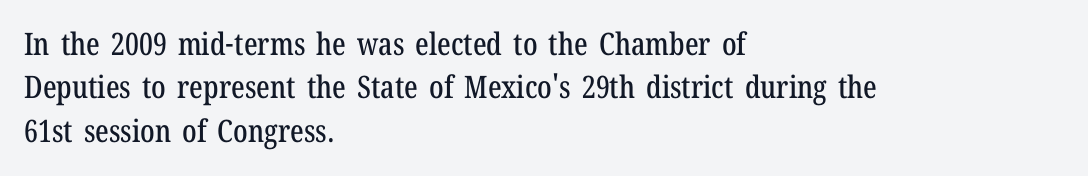
{"serif": "yes", "italic": "no", "width": "condensed", "stroke_contrast": "low", "x_height": "medium", "monospaced": "no", "underline": "no", "align": "left", "line_spacing": "normal", "line_spacing_ratio": 1.4, "letter_spacing": "normal", "letter_spacing_em": 0.0, "glyph_px": 31}
